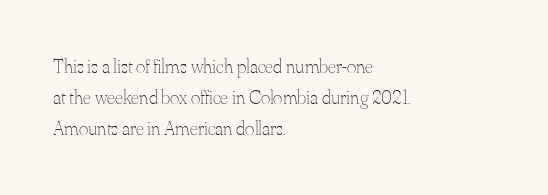
The image shows 20 px text type, upright; set left-aligned, normal line spacing (1.56x), normal letter spacing, not underlined.
